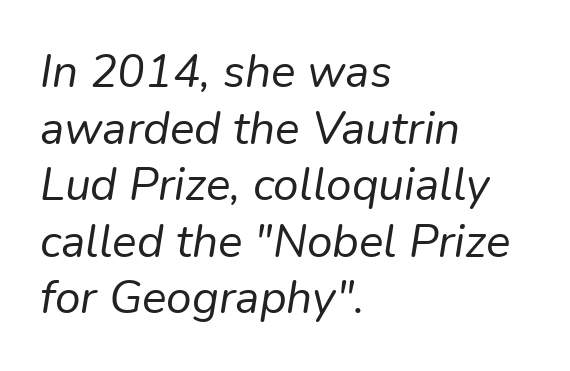
Q: Is the text bold? A: No.
Q: Is the text italic (slanted)? A: Yes, it leans right by about 9 degrees.
Q: Is the text underlined? A: No.
Q: How is the paragraph aligned? A: Left-aligned.
Q: Is the spacing between letters normal or unusually wide? A: Normal.
Q: Width (condensed, normal, or wide)? A: Normal.
Q: Stroke contrast? A: Low.
Q: x-height? A: Medium.
Q: Monospaced? A: No.
